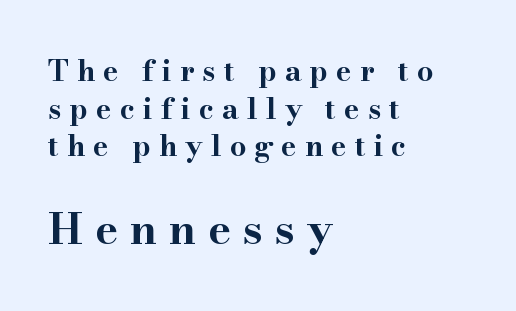
The image shows 43 px bold, wide serif type, upright; set left-aligned, normal line spacing (1.3x), unusually wide letter spacing (+0.28 em), not underlined; the second (bottom) block is 1.48x larger; high stroke contrast and a small x-height.
